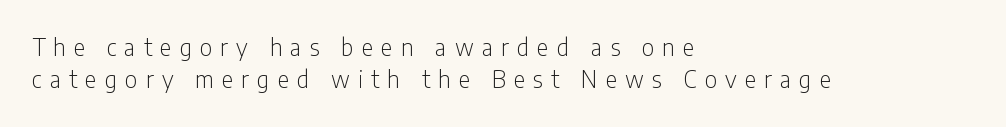
Q: Is the text bold? A: No.
Q: Is the text italic (slanted)? A: No, it is upright.
Q: Is the text underlined? A: No.
Q: How is the paragraph aligned? A: Left-aligned.
Q: Is the spacing between letters normal or unusually wide? A: Unusually wide.
Q: Is the spacing between lines tight, normal or loose? A: Normal.
